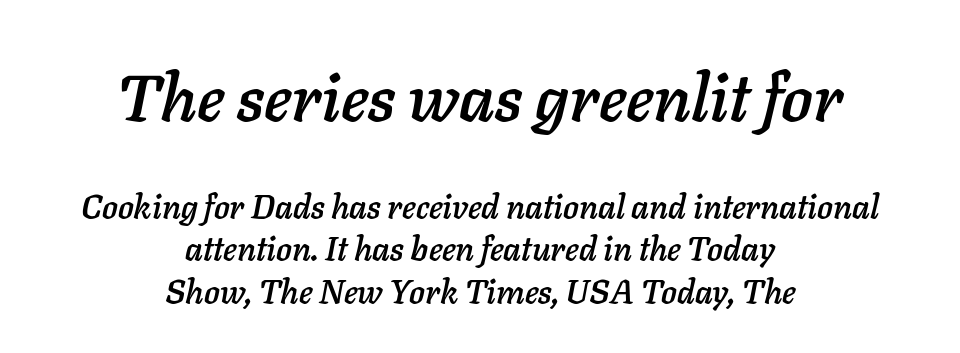
The image shows 66 px text type, italic (leaning right); set centered, normal line spacing (1.3x), normal letter spacing, not underlined; the first (top) block is 2.0x larger; low stroke contrast and a medium x-height.
